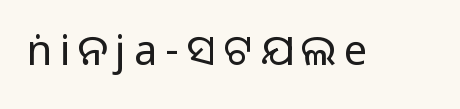
Q: Is the text bold? A: No.
Q: Is the text italic (slanted)? A: No, it is upright.
Q: Is the typeface a serif or a sans-serif typeface? A: Sans-serif.
Q: Is the text underlined? A: No.
Q: Width (condensed, normal, or wide)? A: Normal.
Q: Stroke contrast? A: Low.
Q: x-height? A: Medium.
Q: Monospaced? A: No.
